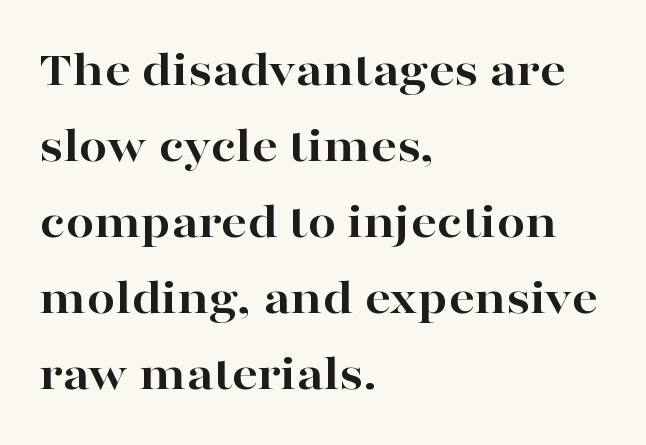
The image shows 51 px bold, wide serif type, upright; set left-aligned, normal line spacing (1.49x), normal letter spacing, not underlined; high stroke contrast and a medium x-height.
